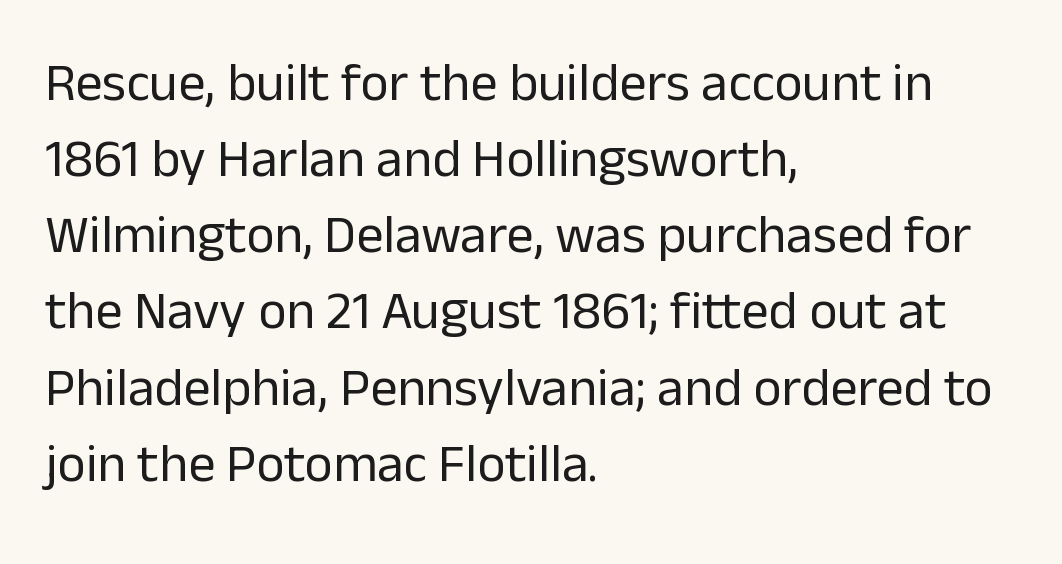
{"serif": "no", "italic": "no", "bold": "no", "weight": "regular", "width": "normal", "stroke_contrast": "low", "x_height": "medium", "monospaced": "no", "underline": "no", "align": "left", "line_spacing": "normal", "line_spacing_ratio": 1.41, "letter_spacing": "normal", "letter_spacing_em": 0.0, "glyph_px": 54}
